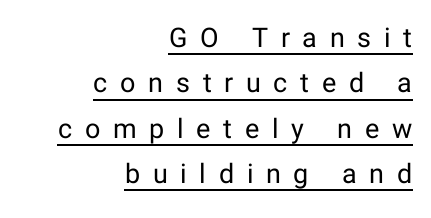
Think standard paragraph weight, or any step lighter than that. These lines stack with their right ends in a neat column. A rule runs beneath these lines of type. Caption: expanded tracking, letters set apart. A typesetter would call this leading conventional body-copy spacing. No italicization has been applied; the sample stays upright.
